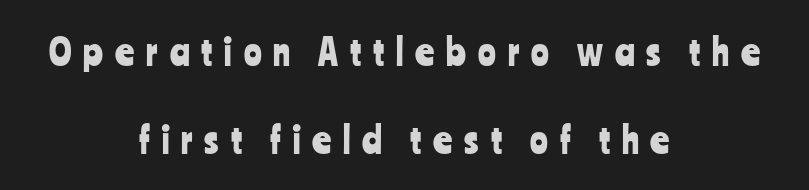
The image shows 37 px condensed sans-serif type, upright; set centered, loose line spacing (2.39x), unusually wide letter spacing (+0.32 em), not underlined; low stroke contrast and a medium x-height.
